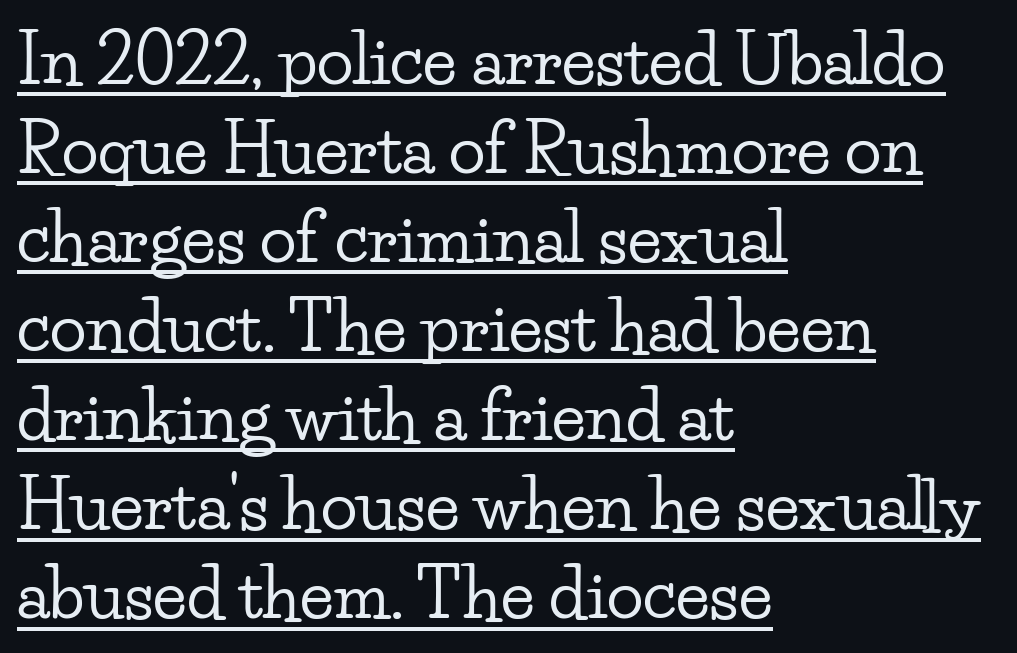
{"serif": "yes", "italic": "no", "width": "wide", "stroke_contrast": "low", "x_height": "small", "monospaced": "no", "underline": "yes", "align": "left", "line_spacing": "normal", "line_spacing_ratio": 1.31, "letter_spacing": "normal", "letter_spacing_em": 0.0, "glyph_px": 68}
